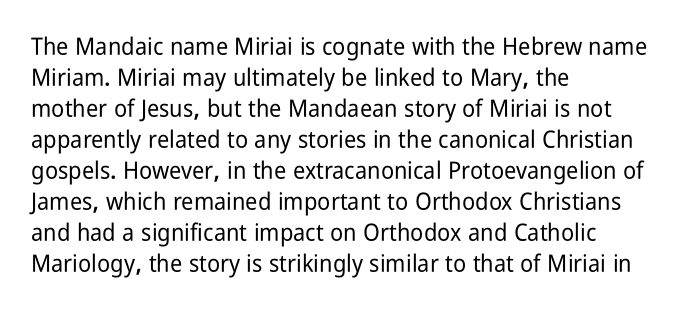
The rag falls on the right side of this text block. How would I describe the line gaps? Plain and ordinary. Ordinary non-slanted type is in use. The gaps between neighbouring characters are ordinary and unremarkable.
